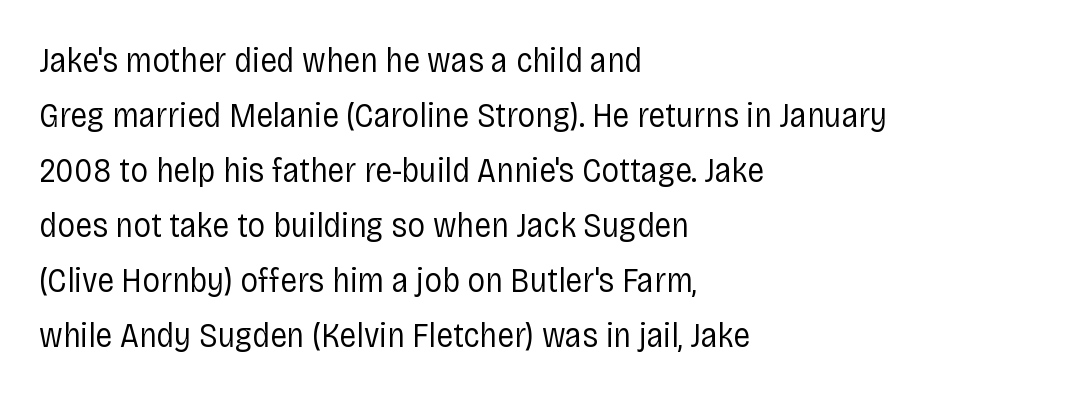
The image shows 35 px regular-weight, condensed sans-serif type, upright; set left-aligned, normal line spacing (1.57x), normal letter spacing, not underlined; low stroke contrast and a large x-height.
